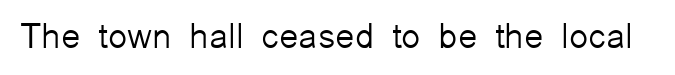
The image shows 35 px light sans-serif type, upright; set normal letter spacing, not underlined; low stroke contrast and a medium x-height.
